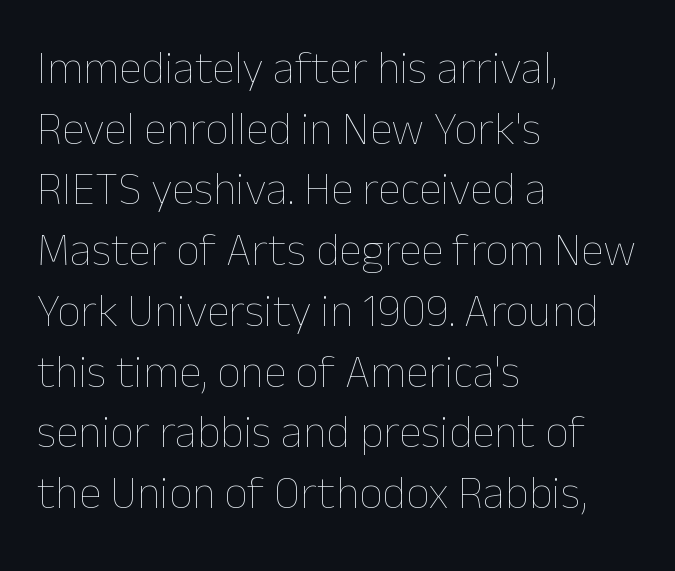
{"italic": "no", "bold": "no", "weight": "thin", "width": "normal", "stroke_contrast": "low", "x_height": "medium", "monospaced": "no", "underline": "no", "align": "left", "line_spacing": "normal", "line_spacing_ratio": 1.32, "letter_spacing": "normal", "letter_spacing_em": 0.0, "glyph_px": 46}
